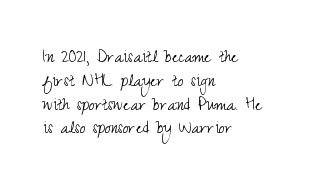
The image shows 20 px text type, upright; set left-aligned, line spacing 1.19x, normal letter spacing, not underlined.
